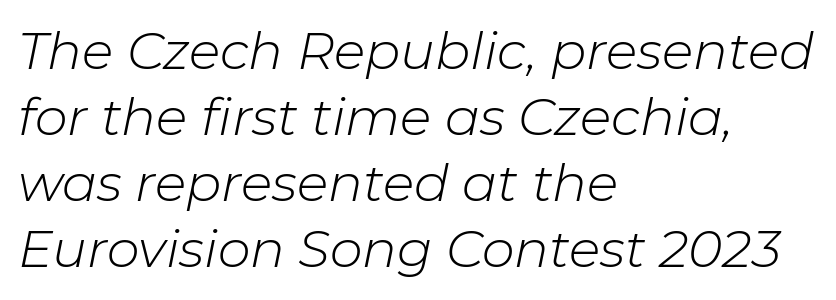
{"italic": "yes", "lean": "right", "slant_degrees": 11, "bold": "no", "weight": "light", "width": "normal", "stroke_contrast": "low", "x_height": "medium", "monospaced": "no", "underline": "no", "align": "left", "line_spacing": "normal", "line_spacing_ratio": 1.27, "letter_spacing": "normal", "letter_spacing_em": 0.0, "glyph_px": 52}
